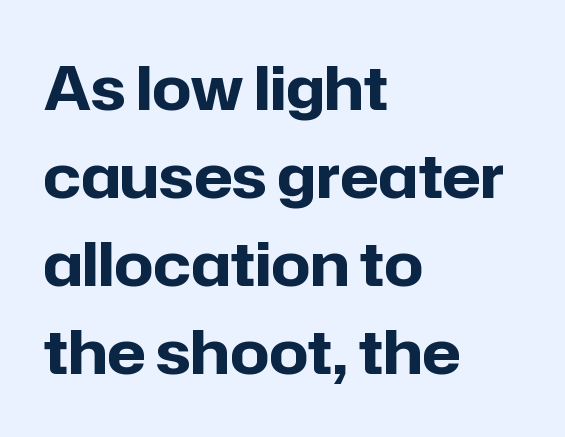
This sample uses a sans-serif face. There is no visible air inserted between adjacent glyphs. Is the block centered? No — it sits flush against the left margin. Set as a true bold cut, around the 700 mark. These lines are rendered in a variable-pitch font. The strip under each line holds only bare page.
